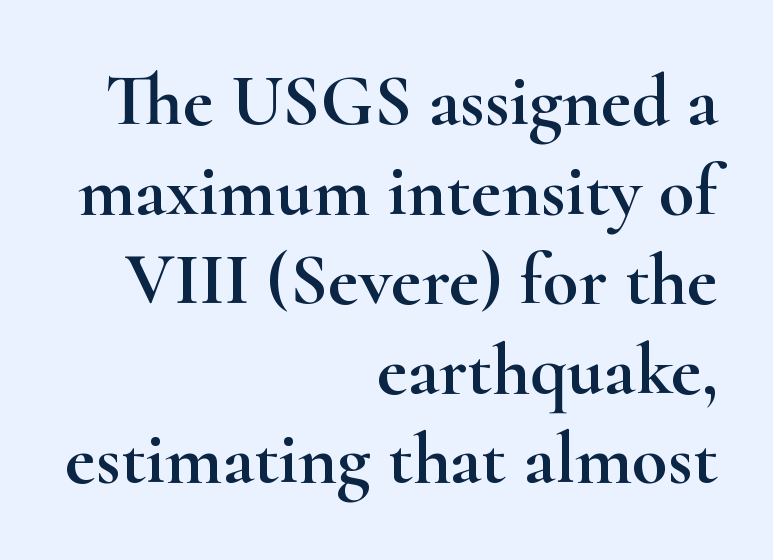
The image shows 74 px wide serif type, upright; set right-aligned, line spacing 1.21x, normal letter spacing, not underlined; high stroke contrast and a small x-height.
